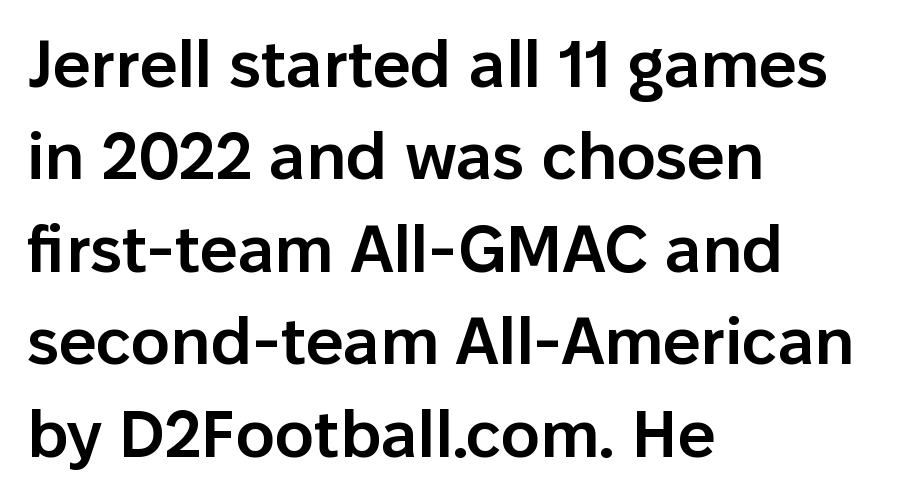
{"serif": "no", "italic": "no", "bold": "semi", "weight": "semibold", "width": "normal", "stroke_contrast": "low", "x_height": "medium", "monospaced": "no", "underline": "no", "align": "left", "line_spacing": "normal", "line_spacing_ratio": 1.4, "letter_spacing": "normal", "letter_spacing_em": 0.0, "glyph_px": 66}
